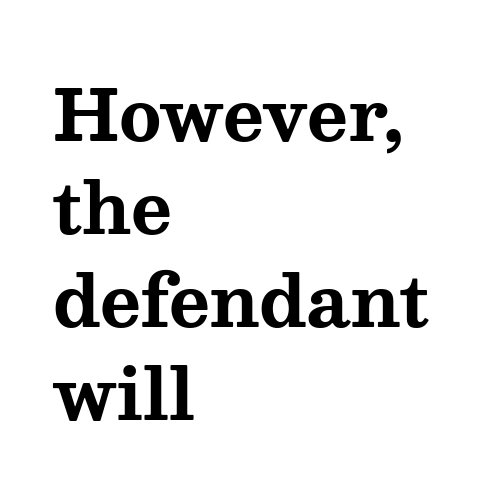
The image shows 70 px bold, wide serif type, upright; set left-aligned, normal line spacing (1.33x), normal letter spacing, not underlined; medium stroke contrast and a medium x-height.
